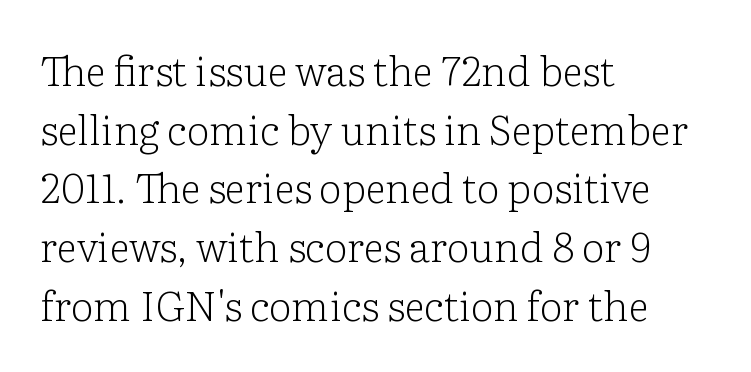
Q: Is the text bold? A: No.
Q: Is the text italic (slanted)? A: No, it is upright.
Q: Is the typeface a serif or a sans-serif typeface? A: Serif.
Q: Is the text underlined? A: No.
Q: How is the paragraph aligned? A: Left-aligned.
Q: Is the spacing between letters normal or unusually wide? A: Normal.
Q: Is the spacing between lines tight, normal or loose? A: Normal.
Q: Width (condensed, normal, or wide)? A: Normal.
Q: Stroke contrast? A: Low.
Q: x-height? A: Medium.
Q: Monospaced? A: No.
